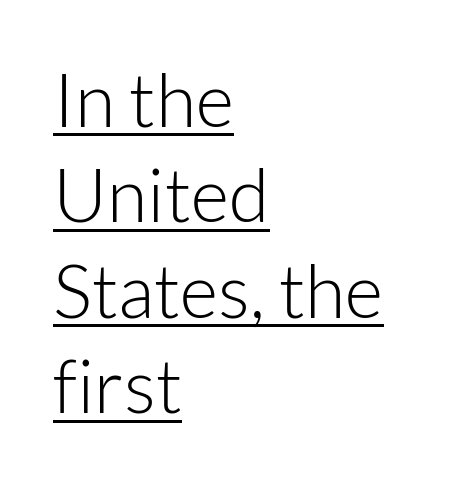
Style check: upright. A typographer would call this underscored text. This sample uses plain, unmodified letter spacing. Line starts are locked; line ends wander.
